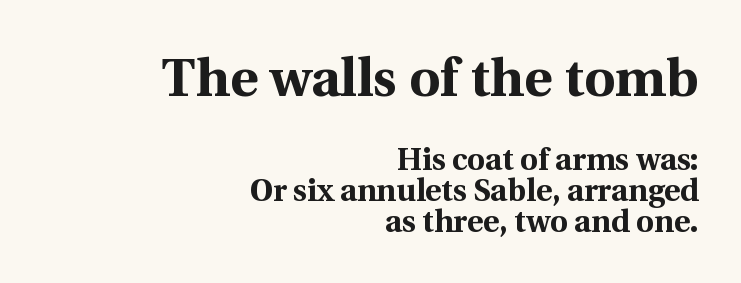
{"serif": "yes", "italic": "no", "bold": "yes", "weight": "bold", "width": "normal", "x_height": "medium", "monospaced": "no", "underline": "no", "align": "right", "line_spacing": "tight", "line_spacing_ratio": 1.0, "letter_spacing": "normal", "letter_spacing_em": 0.0, "larger_block": "first", "size_ratio": 1.74, "glyph_px": 54}
